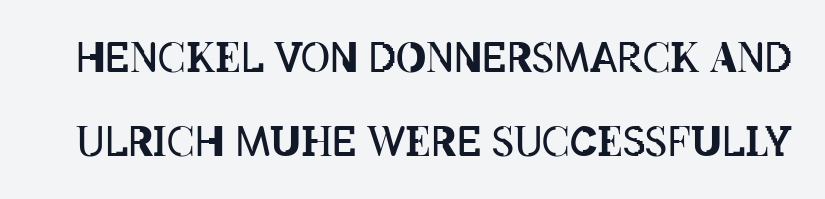
The image shows 40 px regular-weight, condensed type, upright; set loose line spacing (2.1x), normal letter spacing, not underlined; low stroke contrast and a large x-height.
